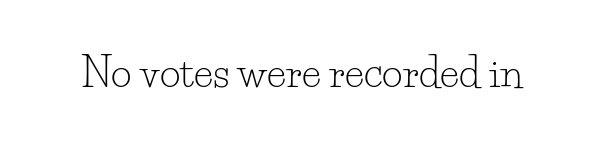
Q: Is the text bold? A: No.
Q: Is the text italic (slanted)? A: No, it is upright.
Q: Is the typeface a serif or a sans-serif typeface? A: Serif.
Q: Is the text underlined? A: No.
Q: Is the spacing between letters normal or unusually wide? A: Normal.
Q: Width (condensed, normal, or wide)? A: Normal.
Q: Stroke contrast? A: Low.
Q: x-height? A: Small.
Q: Monospaced? A: No.
